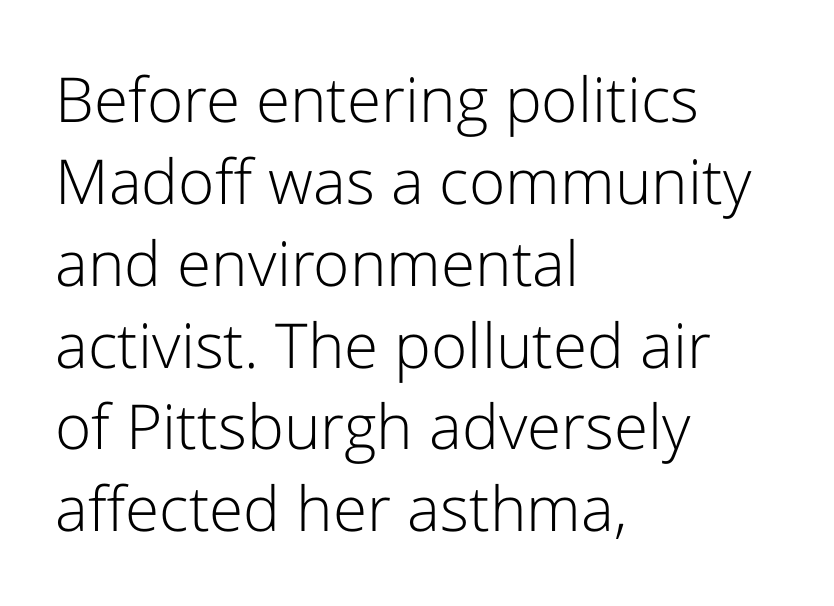
Q: Is the text bold? A: No.
Q: Is the text italic (slanted)? A: No, it is upright.
Q: Is the typeface a serif or a sans-serif typeface? A: Sans-serif.
Q: Is the text underlined? A: No.
Q: How is the paragraph aligned? A: Left-aligned.
Q: Is the spacing between letters normal or unusually wide? A: Normal.
Q: Is the spacing between lines tight, normal or loose? A: Normal.
Q: Width (condensed, normal, or wide)? A: Normal.
Q: Stroke contrast? A: Low.
Q: x-height? A: Medium.
Q: Monospaced? A: No.
